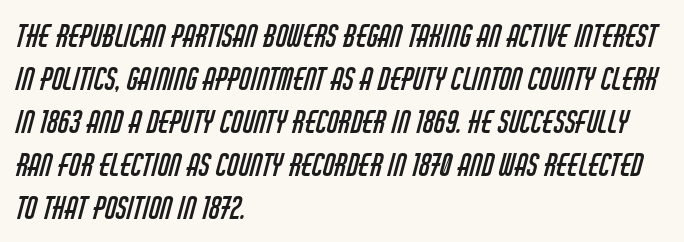
The image shows 30 px regular-weight, condensed sans-serif type; set left-aligned, normal line spacing (1.43x), normal letter spacing, not underlined; low stroke contrast and a large x-height.
